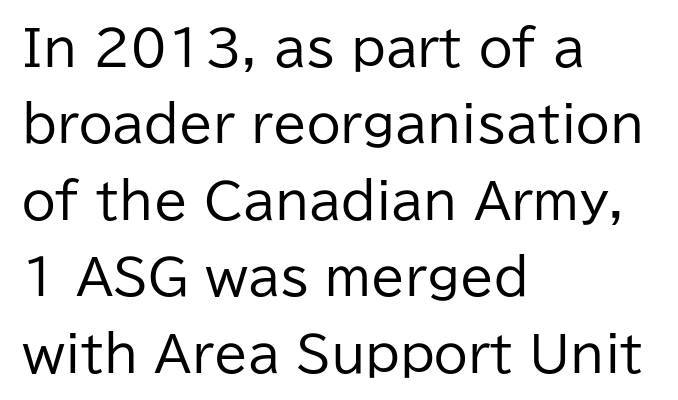
The image shows 49 px regular-weight sans-serif type, upright; set left-aligned, normal line spacing (1.56x), normal letter spacing, not underlined; low stroke contrast and a medium x-height.
